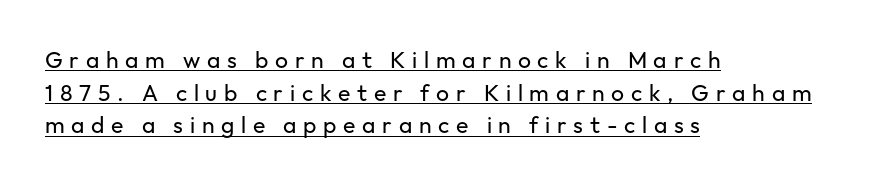
The image shows 23 px text type, upright; set left-aligned, normal line spacing (1.42x), unusually wide letter spacing (+0.29 em), underlined.
